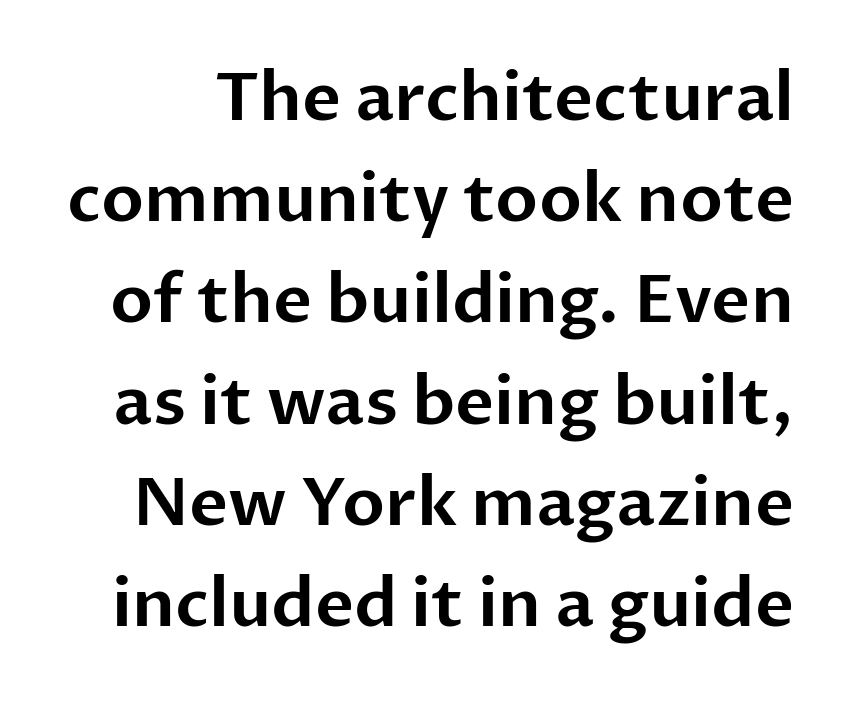
The image shows 67 px sans-serif type, upright; set normal line spacing (1.51x), normal letter spacing, not underlined; low stroke contrast and a medium x-height.
